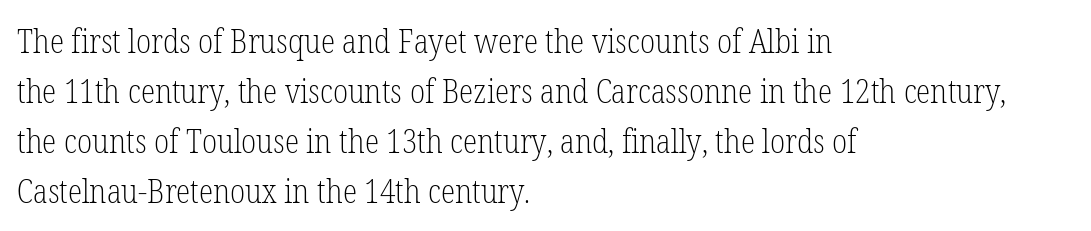
Q: Is the text bold? A: No.
Q: Is the text italic (slanted)? A: No, it is upright.
Q: Is the typeface a serif or a sans-serif typeface? A: Serif.
Q: Is the text underlined? A: No.
Q: How is the paragraph aligned? A: Left-aligned.
Q: Is the spacing between letters normal or unusually wide? A: Normal.
Q: Is the spacing between lines tight, normal or loose? A: Normal.
Q: Width (condensed, normal, or wide)? A: Condensed.
Q: Stroke contrast? A: Low.
Q: x-height? A: Medium.
Q: Monospaced? A: No.
